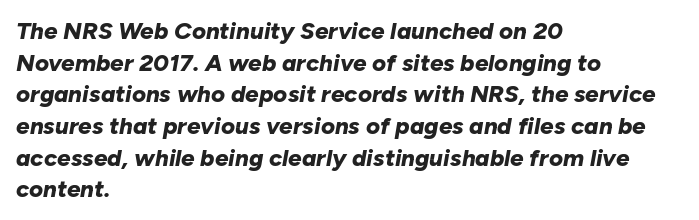
Q: Is the text bold? A: Yes.
Q: Is the text italic (slanted)? A: Yes, it leans right by about 10 degrees.
Q: Is the text underlined? A: No.
Q: How is the paragraph aligned? A: Left-aligned.
Q: Is the spacing between letters normal or unusually wide? A: Normal.
Q: Is the spacing between lines tight, normal or loose? A: Normal.
